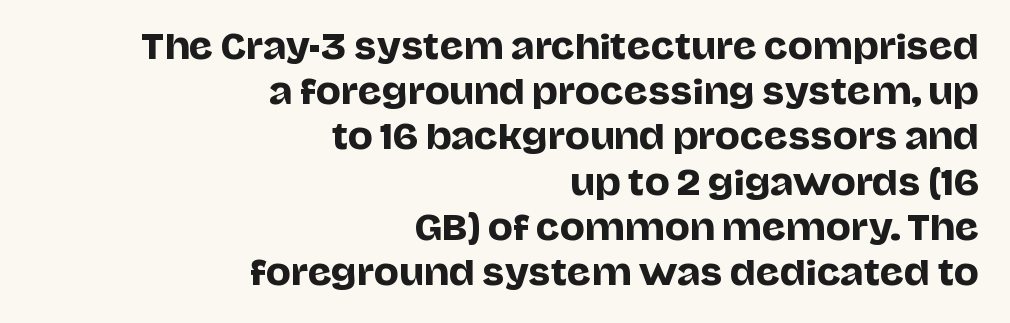
The image shows 33 px sans-serif type, upright; set right-aligned, normal line spacing (1.37x), normal letter spacing, not underlined; low stroke contrast and a large x-height.
